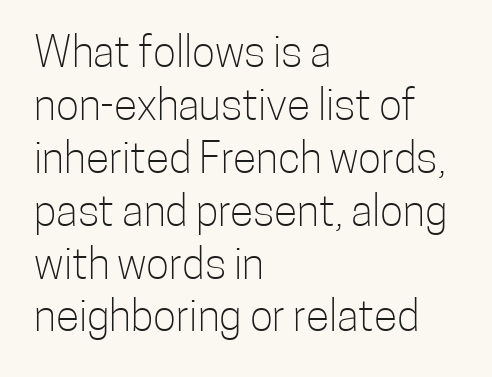
{"serif": "no", "italic": "no", "bold": "no", "weight": "light", "width": "condensed", "stroke_contrast": "low", "x_height": "medium", "monospaced": "no", "underline": "no", "align": "left", "line_spacing_ratio": 1.23, "letter_spacing": "normal", "letter_spacing_em": 0.0, "glyph_px": 43}
